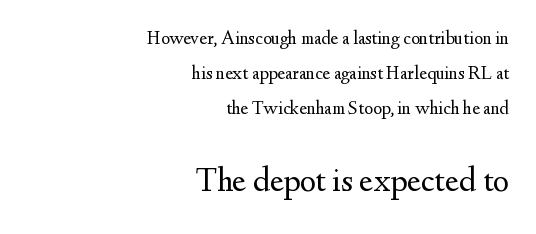
Q: Is the text bold? A: No.
Q: Is the text italic (slanted)? A: No, it is upright.
Q: Is the typeface a serif or a sans-serif typeface? A: Serif.
Q: Is the text underlined? A: No.
Q: How is the paragraph aligned? A: Right-aligned.
Q: Is the spacing between letters normal or unusually wide? A: Normal.
Q: Which block of text is set in a larger size, the first (top) or the second (bottom)? A: The second (bottom) one.
Q: Width (condensed, normal, or wide)? A: Normal.
Q: Stroke contrast? A: Medium.
Q: x-height? A: Small.
Q: Monospaced? A: No.
